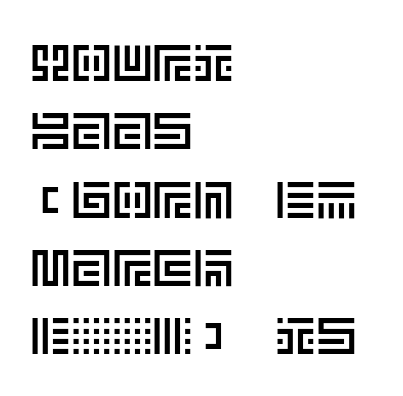
Q: Is the text italic (slanted)? A: No, it is upright.
Q: Is the text underlined? A: No.
Q: How is the paragraph aligned? A: Left-aligned.
Q: Is the spacing between letters normal or unusually wide? A: Normal.
Q: Is the spacing between lines tight, normal or loose? A: Normal.
Q: Width (condensed, normal, or wide)? A: Normal.
Q: x-height? A: Large.
